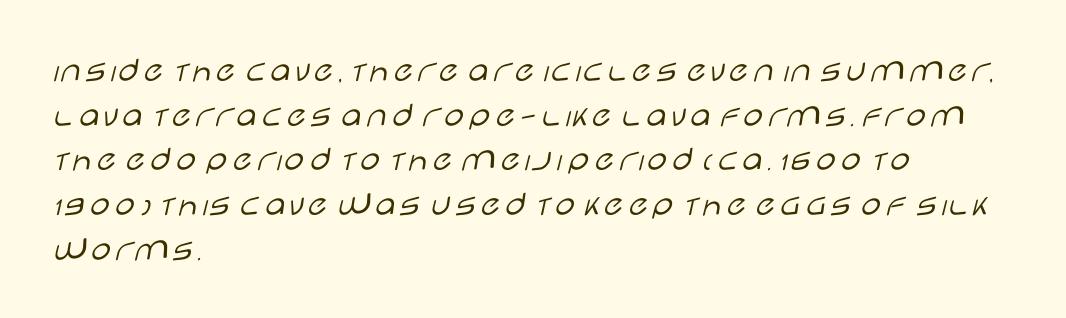
Q: Is the text bold? A: No.
Q: Is the text italic (slanted)? A: Yes.
Q: Is the typeface a serif or a sans-serif typeface? A: Sans-serif.
Q: Is the text underlined? A: No.
Q: How is the paragraph aligned? A: Left-aligned.
Q: Is the spacing between letters normal or unusually wide? A: Normal.
Q: Width (condensed, normal, or wide)? A: Wide.
Q: Stroke contrast? A: Low.
Q: x-height? A: Large.
Q: Monospaced? A: No.
